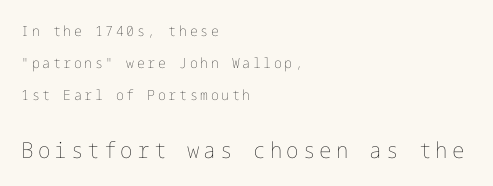
The image shows 22 px text type, upright; set left-aligned, loose line spacing (2.27x), not underlined; the second (bottom) block is 1.57x larger.
